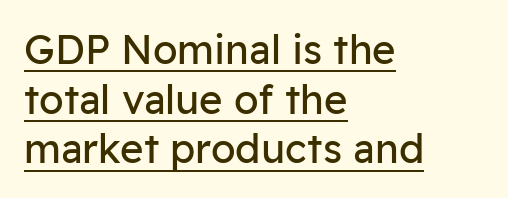
Q: Is the text bold? A: No.
Q: Is the text italic (slanted)? A: No, it is upright.
Q: Is the typeface a serif or a sans-serif typeface? A: Sans-serif.
Q: Is the text underlined? A: Yes.
Q: How is the paragraph aligned? A: Left-aligned.
Q: Is the spacing between letters normal or unusually wide? A: Normal.
Q: Width (condensed, normal, or wide)? A: Normal.
Q: Stroke contrast? A: Low.
Q: x-height? A: Medium.
Q: Monospaced? A: No.
